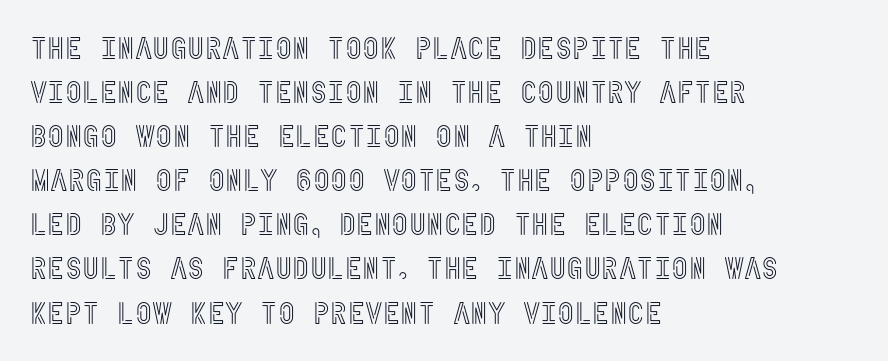
The image shows 30 px condensed type, upright; set left-aligned, normal line spacing (1.47x), normal letter spacing, not underlined; a large x-height.
